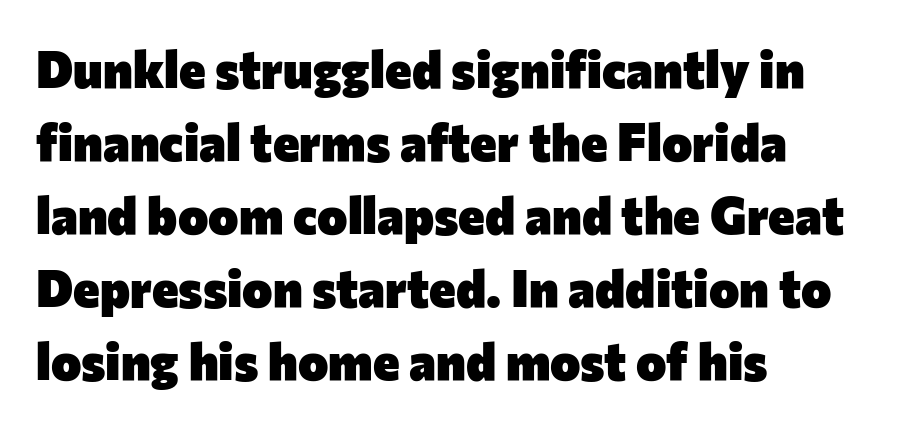
Is this a fixed-width face? No — the glyphs have proportional, varying widths. Strokes here are thick enough to call this a true bold. Honestly, there is no underline to notice here at all. You can tell it's not italic because the verticals are truly vertical.
